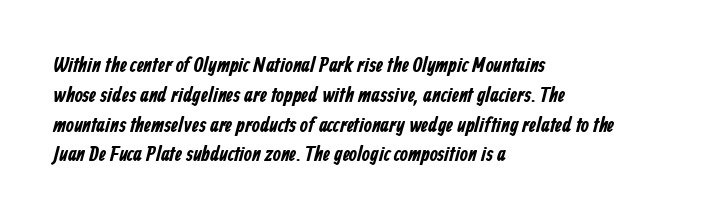
Bold? Absolutely — the strokes are thick and heavy. Does the copy run flush right? No — it runs flush left. Honestly, there is no underline to notice here at all. The lines sit at an ordinary, default distance from one another. Spacing between characters is what you'd get straight out of the box.
